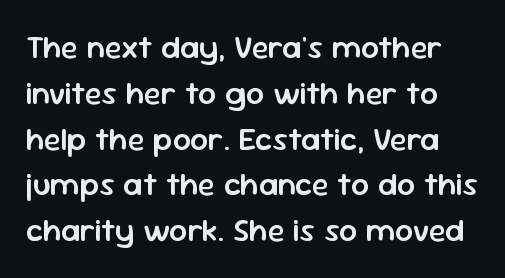
Q: Is the text bold? A: Semi-bold.
Q: Is the text italic (slanted)? A: No, it is upright.
Q: Is the typeface a serif or a sans-serif typeface? A: Sans-serif.
Q: Is the text underlined? A: No.
Q: Is the spacing between letters normal or unusually wide? A: Normal.
Q: Is the spacing between lines tight, normal or loose? A: Normal.
Q: Width (condensed, normal, or wide)? A: Normal.
Q: Stroke contrast? A: Low.
Q: x-height? A: Medium.
Q: Monospaced? A: No.
